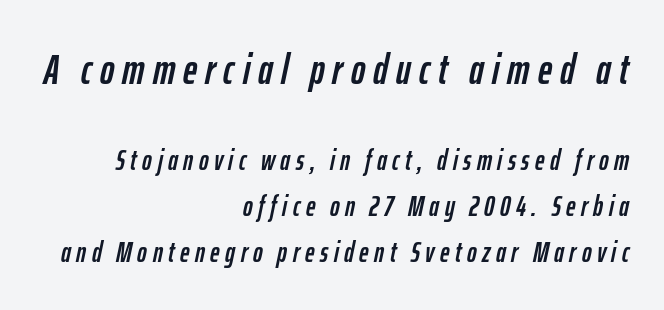
Caption: multi-line text, flush right, ragged left. Each new line begins a customary step beneath the previous one. Yep, that's italic — everything's leaning. Character size in the leading block exceeds that of the trailing block. Only glyphs here, with clear space below each row. This sample has the flowing, uneven cadence of proportional lettering.
